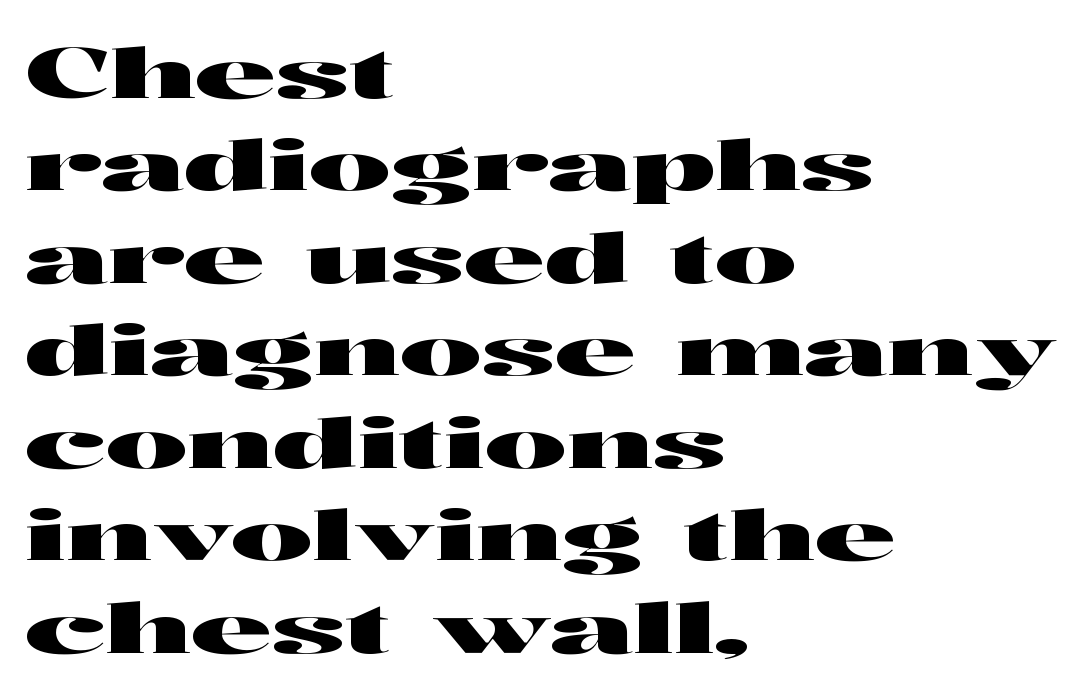
{"serif": "no", "italic": "no", "width": "wide", "stroke_contrast": "high", "x_height": "medium", "monospaced": "no", "underline": "no", "align": "left", "line_spacing": "normal", "line_spacing_ratio": 1.34, "letter_spacing": "normal", "letter_spacing_em": 0.0, "glyph_px": 69}
